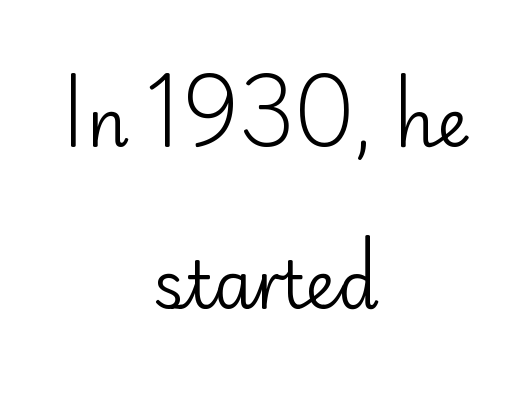
The image shows 65 px regular-weight sans-serif type, upright; set centered, loose line spacing (2.5x), normal letter spacing, not underlined; low stroke contrast and a small x-height.
